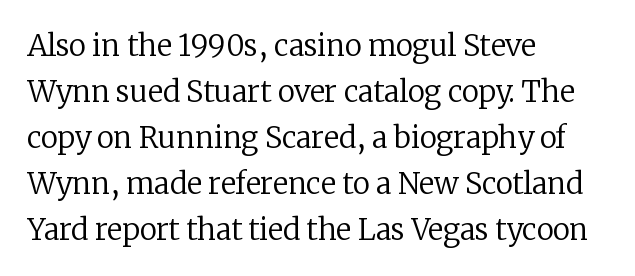
{"serif": "yes", "italic": "no", "bold": "no", "weight": "regular", "width": "normal", "stroke_contrast": "low", "x_height": "medium", "monospaced": "no", "underline": "no", "align": "left", "line_spacing": "normal", "line_spacing_ratio": 1.59, "letter_spacing": "normal", "letter_spacing_em": 0.0, "glyph_px": 29}
